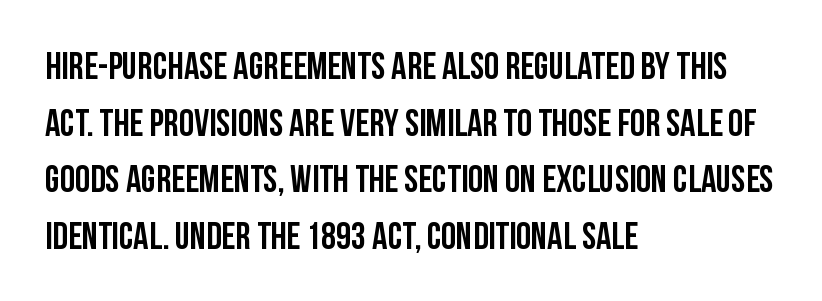
I'd call this a sans setting — the letters go barefoot. Descenders hang freely into open space. Normally led — the rows are evenly, conventionally spaced. Character widths vary here, with narrow letters taking less room than wide ones. The type is set solid horizontally, with unmodified tracking. The letters stand straight up with perfectly vertical stems.
